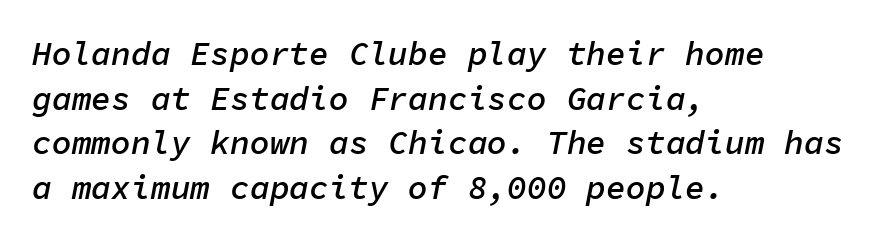
Q: Is the text bold? A: Semi-bold.
Q: Is the text italic (slanted)? A: Yes, it leans right by about 11 degrees.
Q: Is the text underlined? A: No.
Q: How is the paragraph aligned? A: Left-aligned.
Q: Is the spacing between letters normal or unusually wide? A: Normal.
Q: Is the spacing between lines tight, normal or loose? A: Normal.
Q: Width (condensed, normal, or wide)? A: Normal.
Q: Stroke contrast? A: Low.
Q: x-height? A: Medium.
Q: Monospaced? A: Yes.
